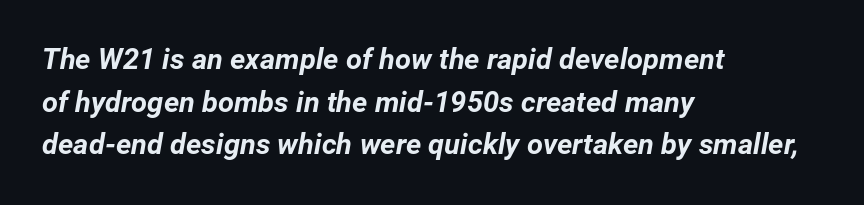
The image shows 29 px bold type, italic (leaning right); set left-aligned, normal line spacing (1.47x), normal letter spacing, not underlined; low stroke contrast and a medium x-height.
